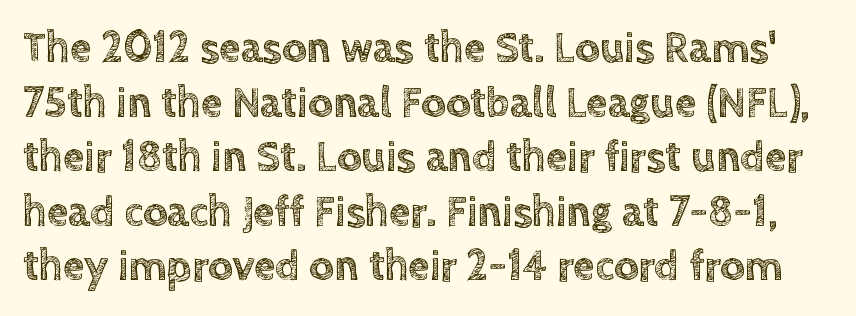
Q: Is the text italic (slanted)? A: No, it is upright.
Q: Is the text underlined? A: No.
Q: Is the spacing between letters normal or unusually wide? A: Normal.
Q: Is the spacing between lines tight, normal or loose? A: Normal.
Q: Width (condensed, normal, or wide)? A: Normal.
Q: x-height? A: Large.
Q: Monospaced? A: No.
